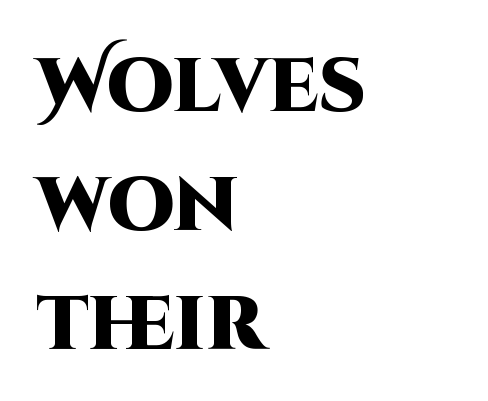
{"serif": "no", "italic": "no", "bold": "yes", "weight": "heavy", "width": "normal", "stroke_contrast": "high", "x_height": "large", "monospaced": "no", "underline": "no", "align": "left", "line_spacing": "normal", "line_spacing_ratio": 1.59, "letter_spacing": "normal", "letter_spacing_em": 0.0, "glyph_px": 75}
